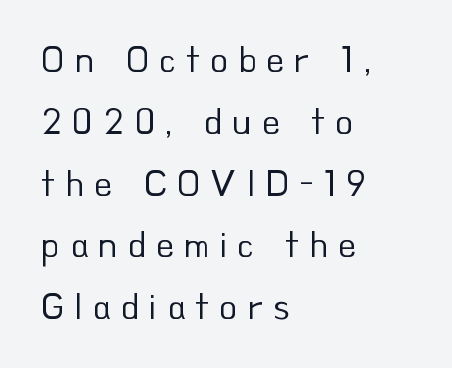
Q: Is the text bold? A: No.
Q: Is the text italic (slanted)? A: No, it is upright.
Q: Is the typeface a serif or a sans-serif typeface? A: Sans-serif.
Q: Is the text underlined? A: No.
Q: How is the paragraph aligned? A: Left-aligned.
Q: Is the spacing between letters normal or unusually wide? A: Unusually wide.
Q: Is the spacing between lines tight, normal or loose? A: Normal.
Q: Width (condensed, normal, or wide)? A: Normal.
Q: Stroke contrast? A: Low.
Q: x-height? A: Small.
Q: Monospaced? A: No.
